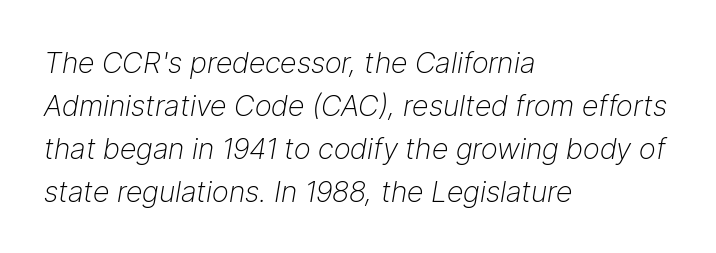
Q: Is the text bold? A: No.
Q: Is the text italic (slanted)? A: Yes, it leans right by about 9 degrees.
Q: Is the text underlined? A: No.
Q: How is the paragraph aligned? A: Left-aligned.
Q: Is the spacing between letters normal or unusually wide? A: Normal.
Q: Is the spacing between lines tight, normal or loose? A: Normal.
Q: Width (condensed, normal, or wide)? A: Normal.
Q: Stroke contrast? A: Low.
Q: x-height? A: Medium.
Q: Monospaced? A: No.
